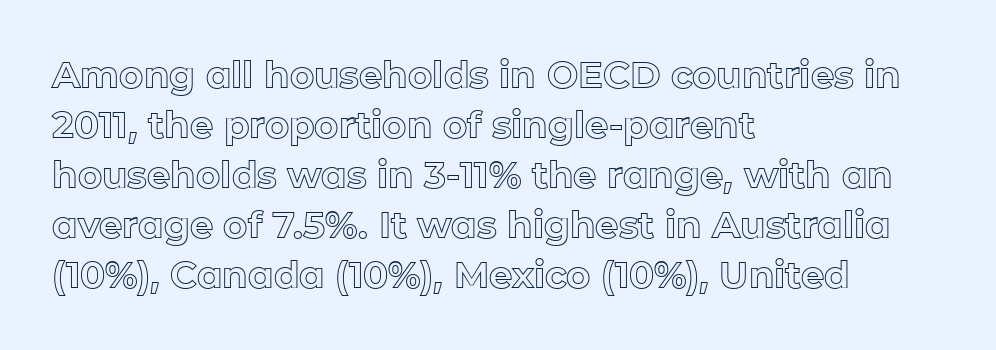
Q: Is the text italic (slanted)? A: No, it is upright.
Q: Is the text underlined? A: No.
Q: How is the paragraph aligned? A: Left-aligned.
Q: Is the spacing between letters normal or unusually wide? A: Normal.
Q: Is the spacing between lines tight, normal or loose? A: Normal.
Q: Width (condensed, normal, or wide)? A: Normal.
Q: x-height? A: Medium.
Q: Monospaced? A: No.
